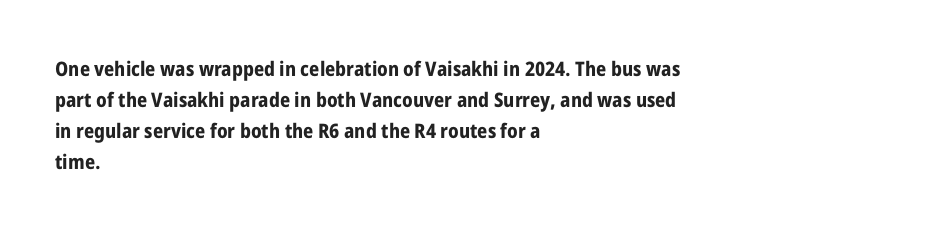
Q: Is the text bold? A: Yes.
Q: Is the text italic (slanted)? A: No, it is upright.
Q: Is the text underlined? A: No.
Q: How is the paragraph aligned? A: Left-aligned.
Q: Is the spacing between letters normal or unusually wide? A: Normal.
Q: Is the spacing between lines tight, normal or loose? A: Normal.
